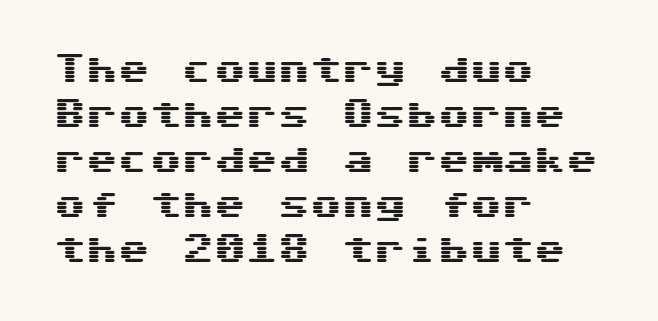
Q: Is the text italic (slanted)? A: No, it is upright.
Q: Is the typeface a serif or a sans-serif typeface? A: Sans-serif.
Q: Is the text underlined? A: No.
Q: How is the paragraph aligned? A: Left-aligned.
Q: Is the spacing between letters normal or unusually wide? A: Normal.
Q: Is the spacing between lines tight, normal or loose? A: Normal.
Q: Width (condensed, normal, or wide)? A: Wide.
Q: Stroke contrast? A: Medium.
Q: x-height? A: Medium.
